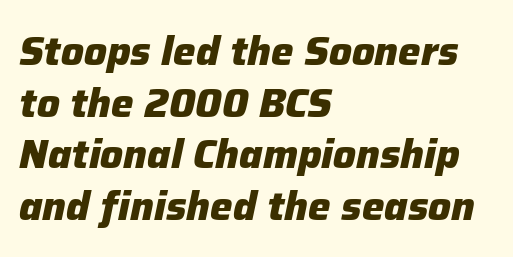
Looking at the ascenders, they clearly lean. The specimen omits any rule beneath the text block's lines. Evenly set lines give the paragraph a standard silhouette. Leftover space on each line is placed entirely after the last word. Note the varied advance widths — an 'i' is clearly narrower than an 'm'. The font is running at its bold setting.
